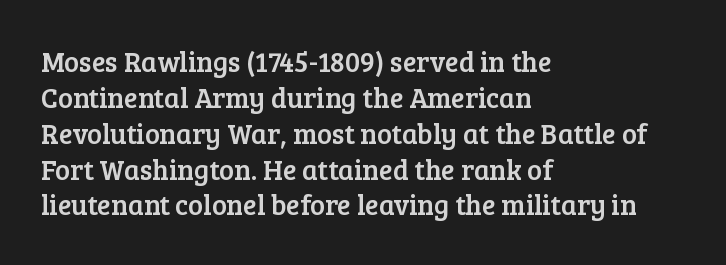
The image shows 28 px serif type, upright; set left-aligned, normal line spacing (1.28x), normal letter spacing, not underlined; low stroke contrast and a medium x-height.
